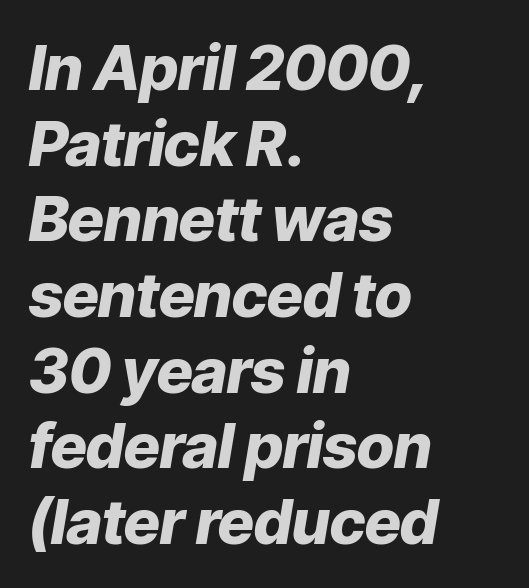
Q: Is the text bold? A: Yes.
Q: Is the text italic (slanted)? A: Yes, it leans right by about 9 degrees.
Q: Is the text underlined? A: No.
Q: How is the paragraph aligned? A: Left-aligned.
Q: Is the spacing between letters normal or unusually wide? A: Normal.
Q: Width (condensed, normal, or wide)? A: Normal.
Q: Stroke contrast? A: Low.
Q: x-height? A: Medium.
Q: Monospaced? A: No.
